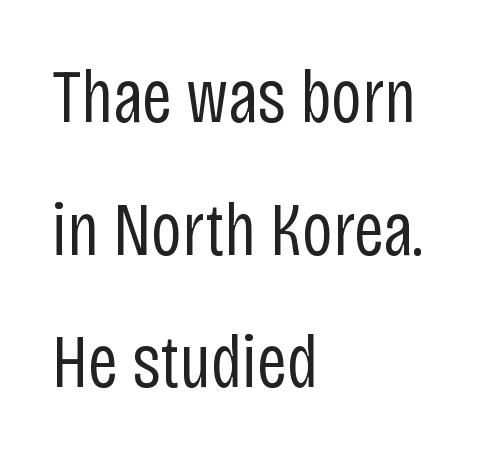
Do the characters align in a grid? No, the font is proportional. Is the stroke heavy? The answer is a plain regular-or-lighter. The lettering stays uniformly vertical, giving the passage a roman look. The face used here is rendered with its standard letterfit.
